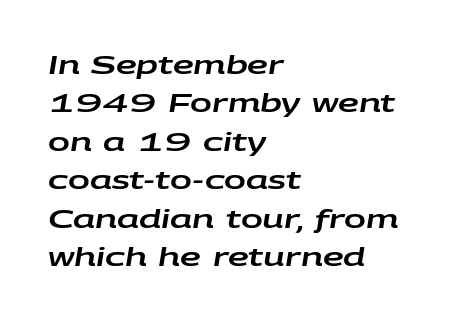
Q: Is the text italic (slanted)? A: Yes, it leans right by about 9 degrees.
Q: Is the text underlined? A: No.
Q: How is the paragraph aligned? A: Left-aligned.
Q: Is the spacing between letters normal or unusually wide? A: Normal.
Q: Is the spacing between lines tight, normal or loose? A: Normal.
